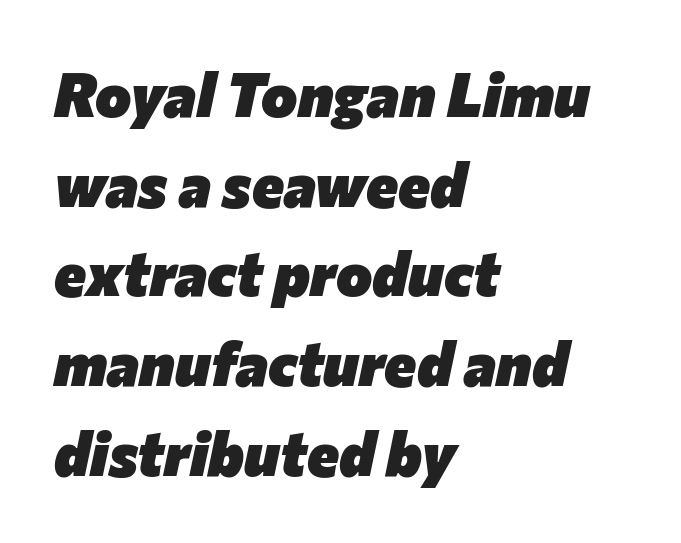
{"italic": "yes", "lean": "right", "slant_degrees": 12, "bold": "yes", "weight": "heavy", "width": "normal", "stroke_contrast": "low", "x_height": "medium", "monospaced": "no", "underline": "no", "align": "left", "line_spacing": "normal", "line_spacing_ratio": 1.47, "letter_spacing": "normal", "letter_spacing_em": 0.0, "glyph_px": 61}
